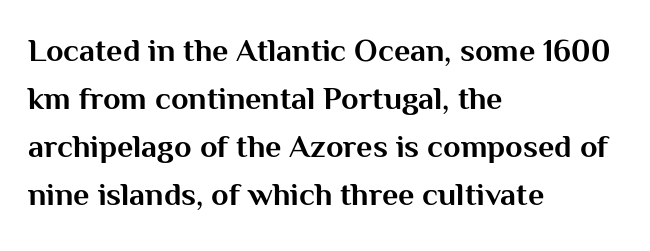
Q: Is the text bold? A: Yes.
Q: Is the text italic (slanted)? A: No, it is upright.
Q: Is the typeface a serif or a sans-serif typeface? A: Sans-serif.
Q: Is the text underlined? A: No.
Q: How is the paragraph aligned? A: Left-aligned.
Q: Is the spacing between letters normal or unusually wide? A: Normal.
Q: Is the spacing between lines tight, normal or loose? A: Normal.
Q: Width (condensed, normal, or wide)? A: Normal.
Q: Stroke contrast? A: Medium.
Q: x-height? A: Medium.
Q: Monospaced? A: No.
